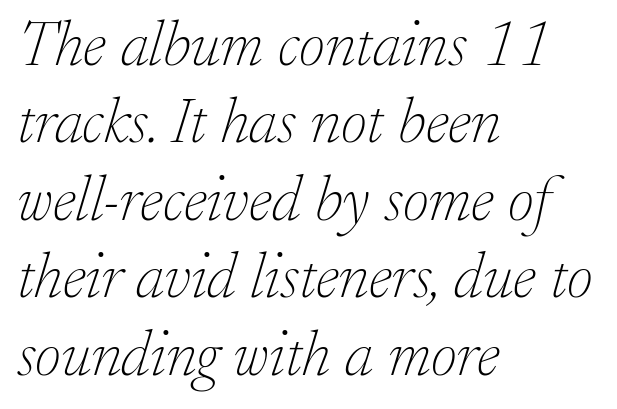
The passage shown has conventional tracking throughout. Is this a fixed-width face? No — the glyphs have proportional, varying widths. Posture: slanted. Observe the serifs anchoring each vertical stroke in this sample. Letters have the restrained weight of plain body copy at most.
